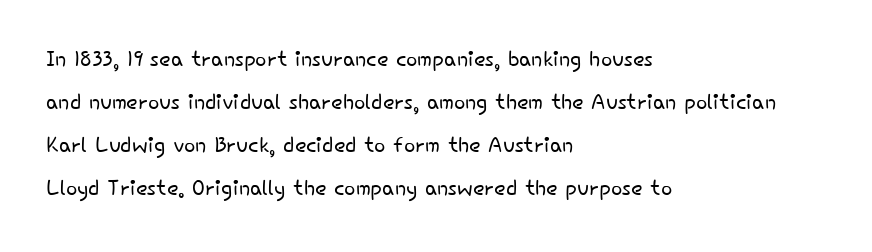
Glyph-to-glyph distance matches everyday printed text. Think of a printed novel: that variable character pitch is what you see here. Stroke thickness stays within the range of a standard reading face or lighter. Interline gaps are of average width in this sample. Font category for this specimen: sans-serif. It's the straight-up-and-down kind of type.
